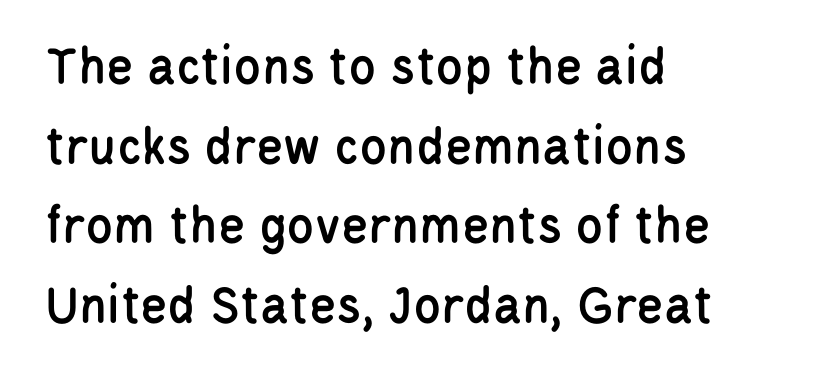
The image shows 56 px condensed sans-serif type, upright; set left-aligned, normal line spacing (1.42x), normal letter spacing, not underlined; low stroke contrast and a large x-height.
